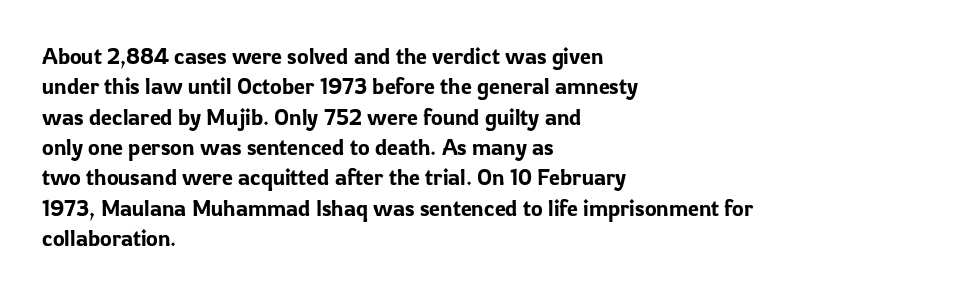
Descenders are the only things crossing below the line. The paragraph has a hard left edge and a soft right edge. Nothing unusual about the tracking: characters are spaced as the font intends. Vertically, the passage feels balanced, rows spaced as you'd expect. If you drew a line through each stem, it would be perfectly vertical.
